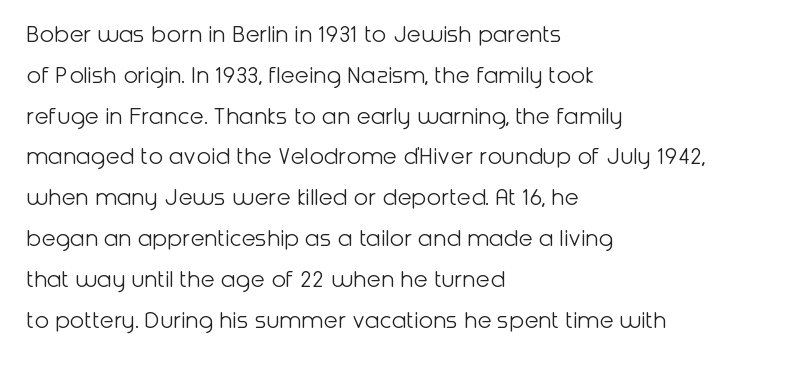
The image shows 26 px text type, upright; set left-aligned, normal line spacing (1.57x), normal letter spacing, not underlined.
